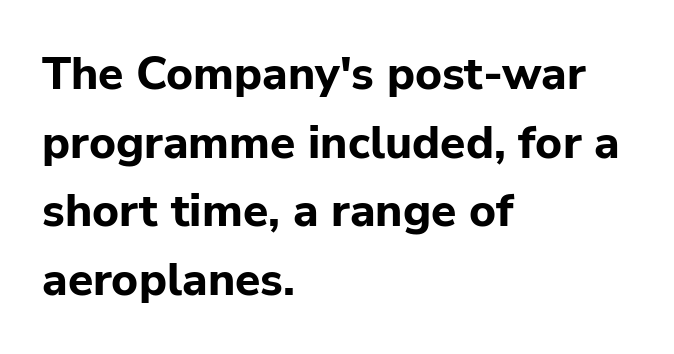
The image shows 46 px bold sans-serif type, upright; set left-aligned, normal line spacing (1.49x), normal letter spacing, not underlined; low stroke contrast and a medium x-height.
